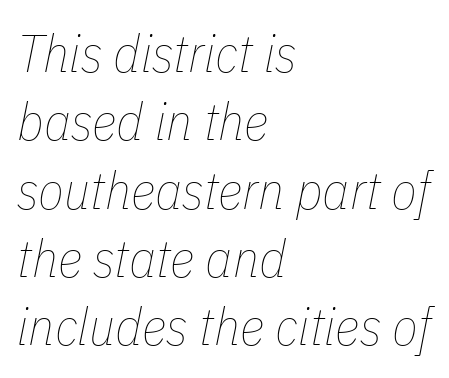
{"italic": "yes", "lean": "right", "slant_degrees": 11, "bold": "no", "weight": "thin", "width": "condensed", "stroke_contrast": "low", "x_height": "medium", "monospaced": "no", "underline": "no", "align": "left", "line_spacing": "normal", "line_spacing_ratio": 1.29, "letter_spacing": "normal", "letter_spacing_em": 0.0, "glyph_px": 53}
